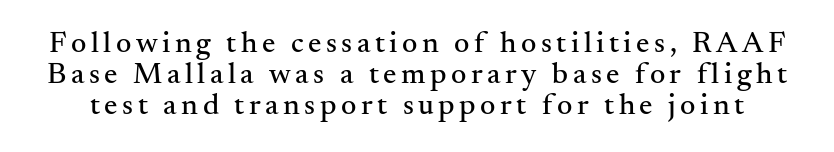
You could not count columns in this text — the font is proportionally spaced. Cramped leading. Ascenders rise straight up at ninety degrees. Descender tails drop into unmarked territory. Each letter's strokes conclude with small projecting serifs.
